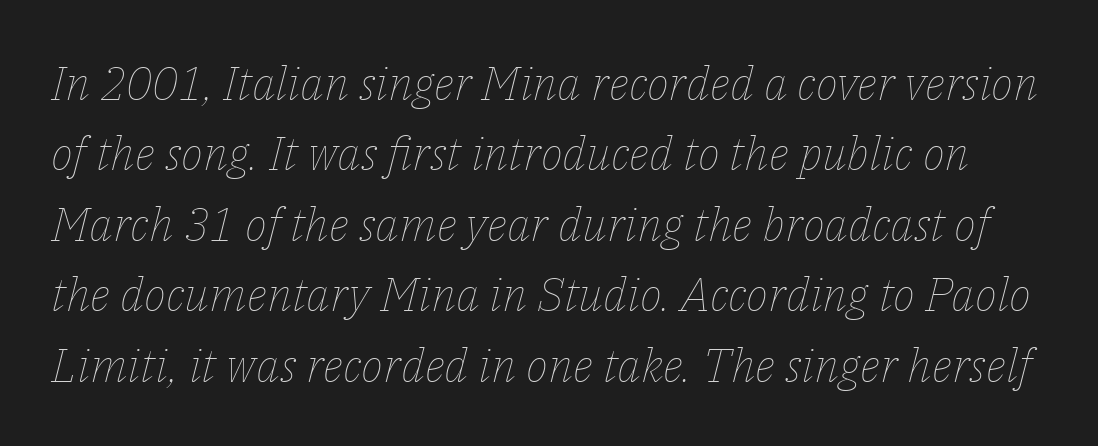
Slant detected: the letters are inclined. The face used here is rendered with its standard letterfit. Here the designer chose a conventional face with non-uniform glyph widths. A typesetter would call this leading conventional body-copy spacing.
